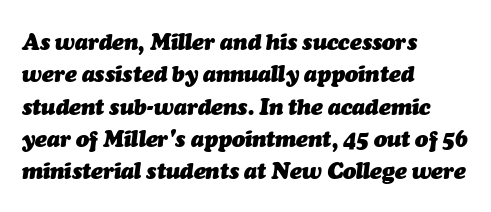
Q: Is the text bold? A: Yes.
Q: Is the text italic (slanted)? A: Yes, it leans right by about 7 degrees.
Q: Is the text underlined? A: No.
Q: How is the paragraph aligned? A: Left-aligned.
Q: Is the spacing between letters normal or unusually wide? A: Normal.
Q: Is the spacing between lines tight, normal or loose? A: Normal.
